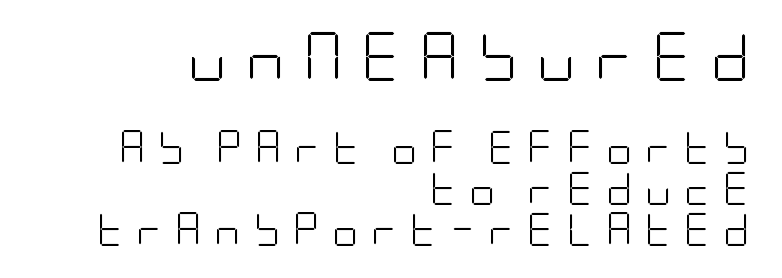
Look at the tracking — it's clearly loosened, letters drifting apart. This sample is right-justified, so line beginnings fall wherever the words allow. Decoration check: the copy has no underline. The characters display no serif detailing; their extremities are plain.
